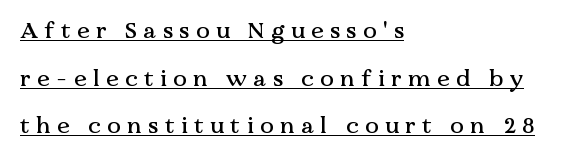
Q: Is the text italic (slanted)? A: No, it is upright.
Q: Is the text underlined? A: Yes.
Q: How is the paragraph aligned? A: Left-aligned.
Q: Is the spacing between letters normal or unusually wide? A: Unusually wide.
Q: Is the spacing between lines tight, normal or loose? A: Loose.
